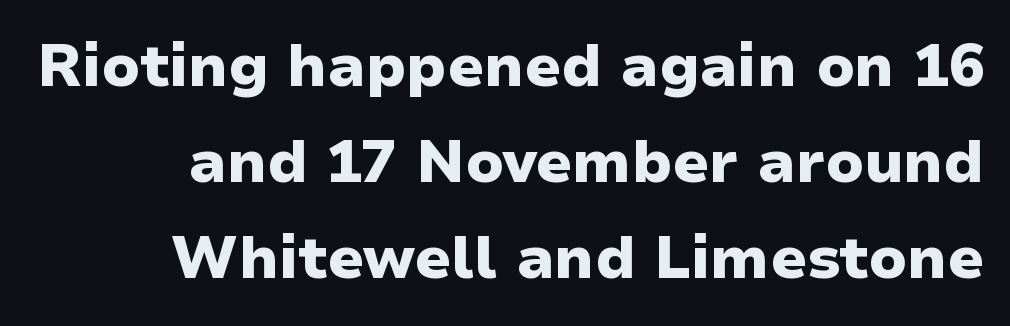
The image shows 59 px heavy sans-serif type, upright; set right-aligned, normal line spacing (1.63x), normal letter spacing, not underlined; low stroke contrast and a medium x-height.
